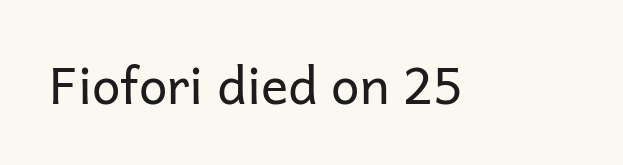
{"serif": "no", "italic": "no", "bold": "no", "weight": "regular", "width": "normal", "stroke_contrast": "low", "x_height": "medium", "monospaced": "no", "underline": "no", "letter_spacing": "normal", "letter_spacing_em": 0.0, "glyph_px": 51}
